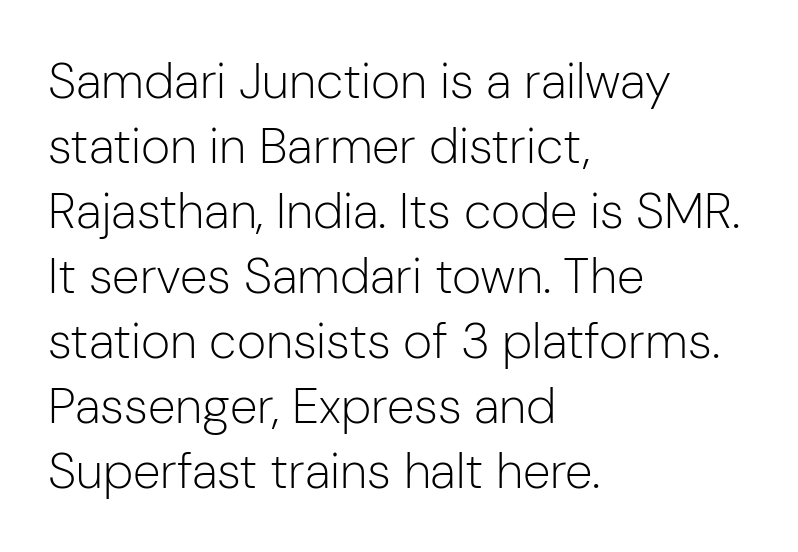
{"serif": "no", "italic": "no", "bold": "no", "weight": "light", "width": "normal", "stroke_contrast": "low", "x_height": "medium", "monospaced": "no", "underline": "no", "align": "left", "line_spacing": "normal", "line_spacing_ratio": 1.3, "letter_spacing": "normal", "letter_spacing_em": 0.0, "glyph_px": 50}
